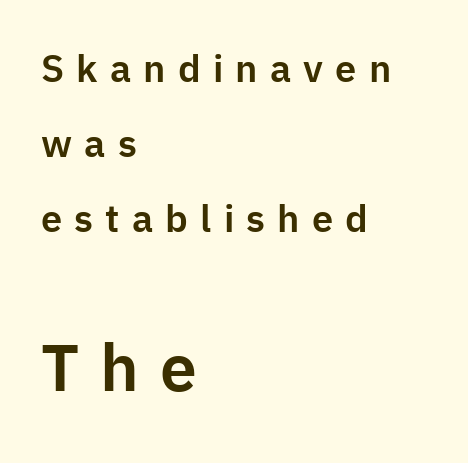
Q: Is the text italic (slanted)? A: No, it is upright.
Q: Is the typeface a serif or a sans-serif typeface? A: Sans-serif.
Q: Is the text underlined? A: No.
Q: How is the paragraph aligned? A: Left-aligned.
Q: Is the spacing between letters normal or unusually wide? A: Unusually wide.
Q: Is the spacing between lines tight, normal or loose? A: Loose.
Q: Which block of text is set in a larger size, the first (top) or the second (bottom)? A: The second (bottom) one.
Q: Width (condensed, normal, or wide)? A: Normal.
Q: Stroke contrast? A: Low.
Q: x-height? A: Medium.
Q: Monospaced? A: No.
